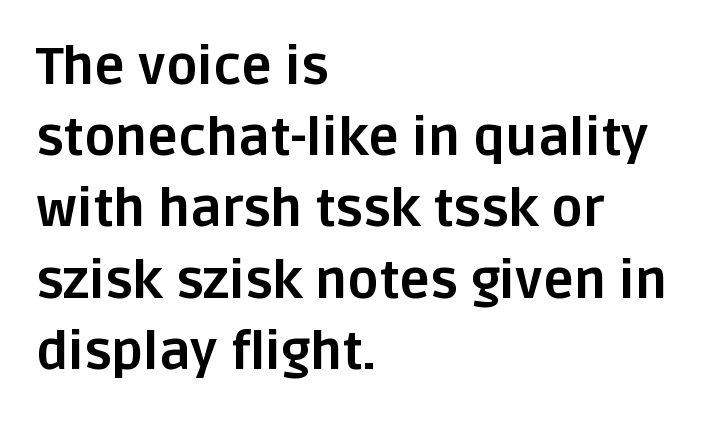
Notice how the stems are strictly vertical — no italics here. Stroke thickness is high; the sample reads as a true bold. Spacing verdict: proportional, widths tailored to each character. The space beneath each line is pristine and unruled. Stroke terminals: plain, sans-serif. A student would call this left alignment; a typographer would say flush left, rag right.
